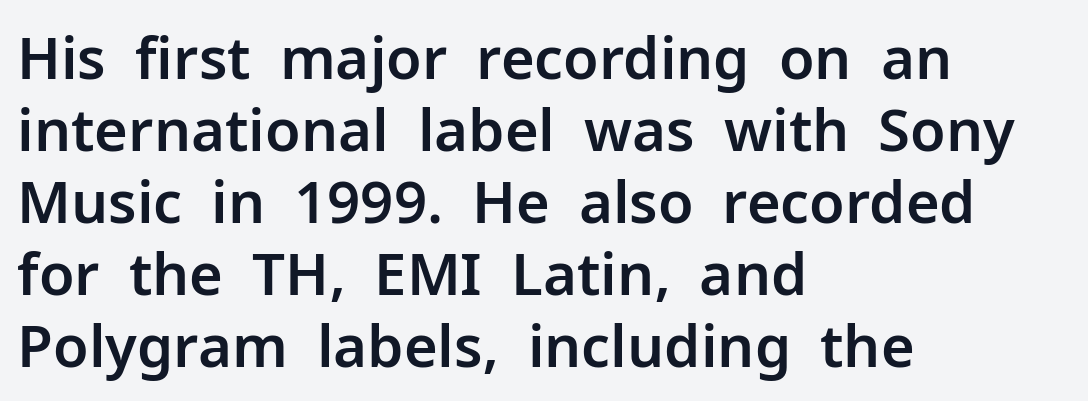
Q: Is the text italic (slanted)? A: No, it is upright.
Q: Is the typeface a serif or a sans-serif typeface? A: Sans-serif.
Q: Is the text underlined? A: No.
Q: How is the paragraph aligned? A: Left-aligned.
Q: Is the spacing between letters normal or unusually wide? A: Normal.
Q: Width (condensed, normal, or wide)? A: Normal.
Q: Stroke contrast? A: Low.
Q: x-height? A: Medium.
Q: Monospaced? A: No.
